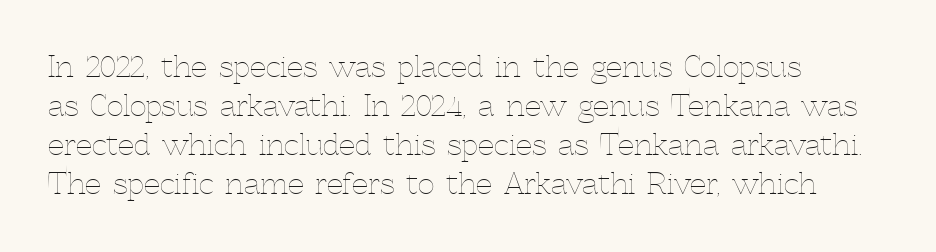
Q: Is the text bold? A: No.
Q: Is the text italic (slanted)? A: No, it is upright.
Q: Is the text underlined? A: No.
Q: How is the paragraph aligned? A: Left-aligned.
Q: Is the spacing between letters normal or unusually wide? A: Normal.
Q: Is the spacing between lines tight, normal or loose? A: Normal.
Q: Width (condensed, normal, or wide)? A: Normal.
Q: x-height? A: Medium.
Q: Monospaced? A: No.
